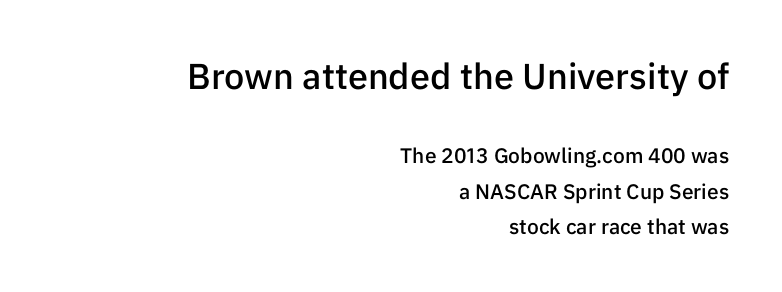
The image shows 36 px semibold sans-serif type, upright; set right-aligned, normal line spacing (1.68x), normal letter spacing, not underlined; the first (top) block is 1.71x larger; low stroke contrast and a medium x-height.
